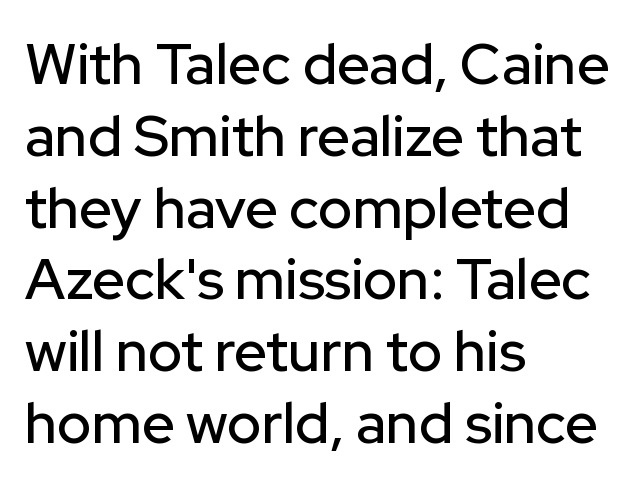
Q: Is the text italic (slanted)? A: No, it is upright.
Q: Is the typeface a serif or a sans-serif typeface? A: Sans-serif.
Q: Is the text underlined? A: No.
Q: How is the paragraph aligned? A: Left-aligned.
Q: Is the spacing between letters normal or unusually wide? A: Normal.
Q: Is the spacing between lines tight, normal or loose? A: Normal.
Q: Width (condensed, normal, or wide)? A: Normal.
Q: Stroke contrast? A: Low.
Q: x-height? A: Medium.
Q: Monospaced? A: No.
